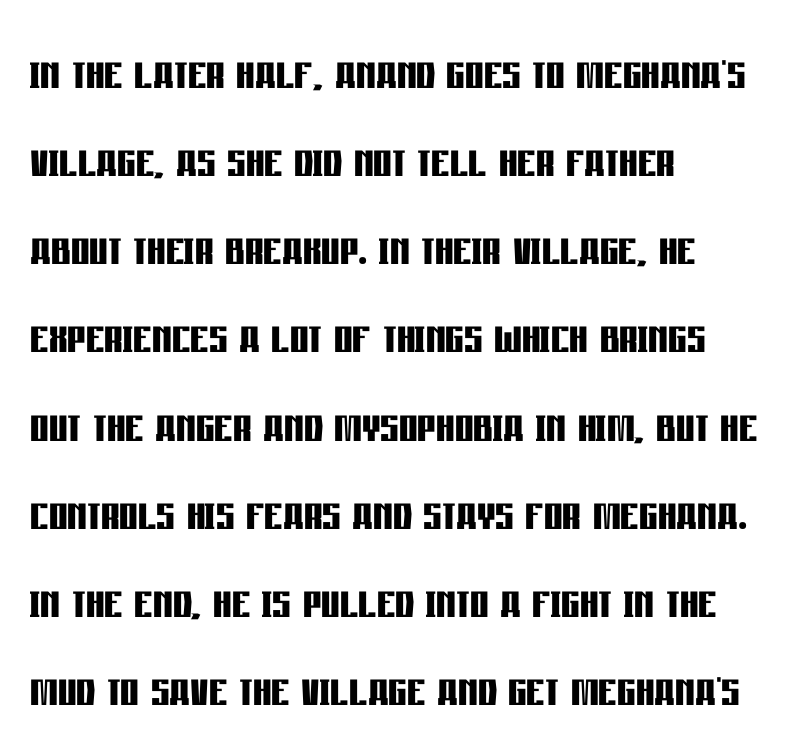
{"serif": "no", "italic": "no", "bold": "yes", "weight": "semibold", "width": "condensed", "stroke_contrast": "low", "x_height": "large", "monospaced": "no", "underline": "no", "align": "left", "line_spacing": "normal", "line_spacing_ratio": 1.52, "letter_spacing": "normal", "letter_spacing_em": 0.0, "glyph_px": 58}
